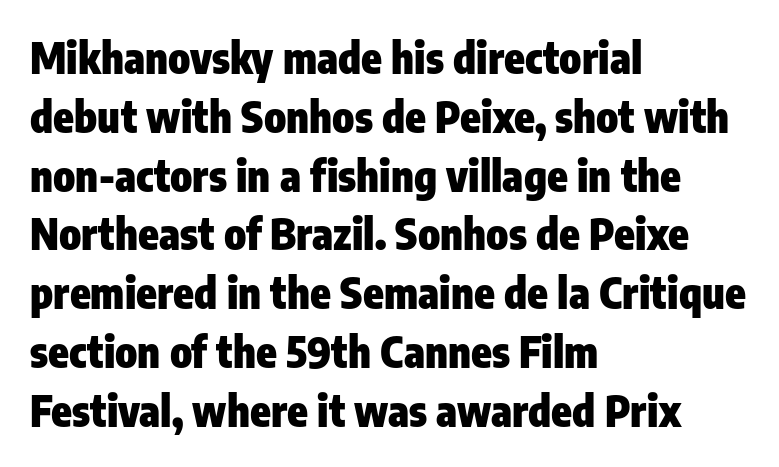
{"serif": "no", "italic": "no", "bold": "yes", "weight": "heavy", "width": "condensed", "stroke_contrast": "low", "x_height": "medium", "monospaced": "no", "underline": "no", "align": "left", "line_spacing": "normal", "line_spacing_ratio": 1.4, "letter_spacing": "normal", "letter_spacing_em": 0.0, "glyph_px": 42}
